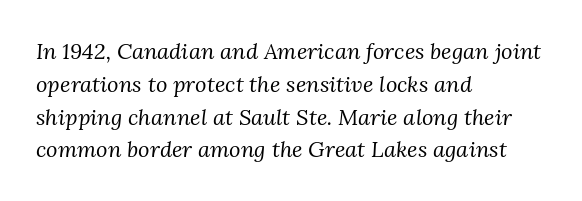
Q: Is the text bold? A: No.
Q: Is the text italic (slanted)? A: Yes, it leans right by about 3 degrees.
Q: Is the text underlined? A: No.
Q: How is the paragraph aligned? A: Left-aligned.
Q: Is the spacing between letters normal or unusually wide? A: Normal.
Q: Is the spacing between lines tight, normal or loose? A: Normal.
